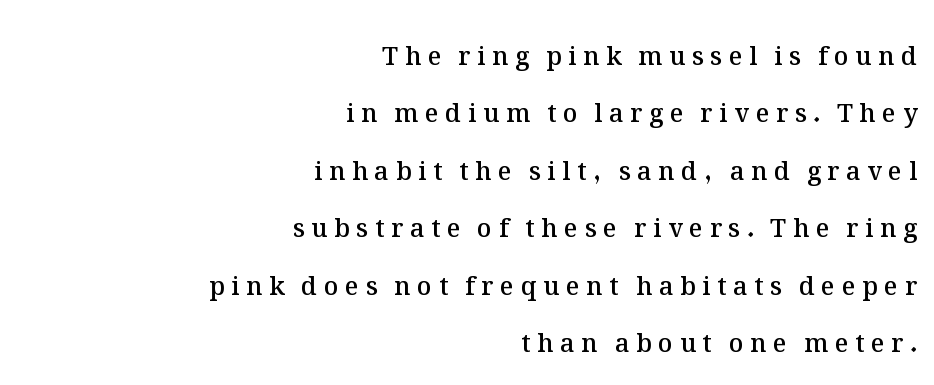
{"italic": "no", "bold": "semi", "underline": "no", "align": "right", "line_spacing": "loose", "line_spacing_ratio": 2.3, "letter_spacing": "wide", "letter_spacing_em": 0.27, "glyph_px": 25}
